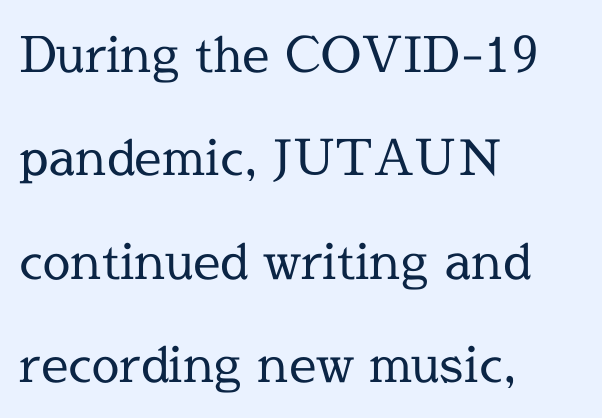
{"serif": "yes", "italic": "no", "bold": "no", "weight": "regular", "width": "normal", "x_height": "medium", "monospaced": "no", "underline": "no", "align": "left", "line_spacing": "loose", "line_spacing_ratio": 2.11, "letter_spacing": "normal", "letter_spacing_em": 0.0, "glyph_px": 49}
